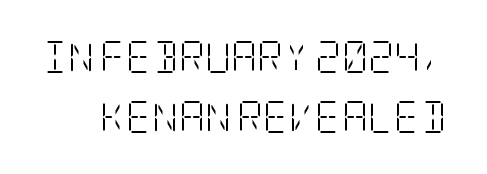
Characters follow at the spacing the type designer built in. Just letters on the line, the space beneath them empty. Compared with a typical body face, this is equally light or lighter still. Rendered with straight, roman letterforms.
